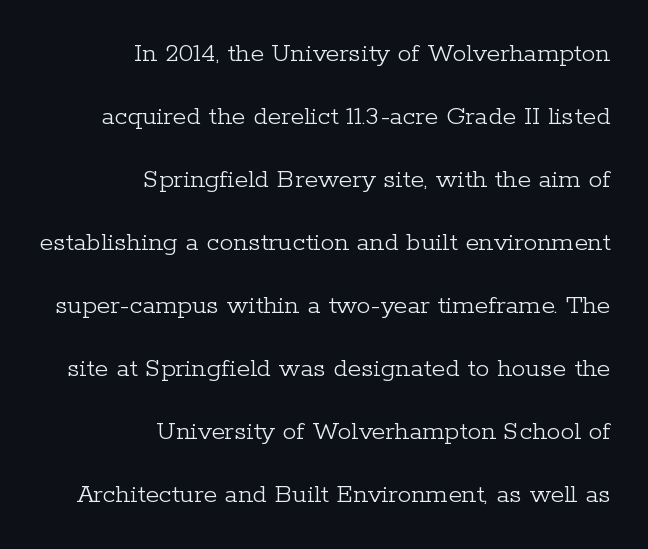
Q: Is the text bold? A: No.
Q: Is the text italic (slanted)? A: No, it is upright.
Q: Is the typeface a serif or a sans-serif typeface? A: Serif.
Q: Is the text underlined? A: No.
Q: How is the paragraph aligned? A: Right-aligned.
Q: Is the spacing between letters normal or unusually wide? A: Normal.
Q: Is the spacing between lines tight, normal or loose? A: Loose.
Q: Width (condensed, normal, or wide)? A: Normal.
Q: Stroke contrast? A: Low.
Q: x-height? A: Medium.
Q: Monospaced? A: No.
